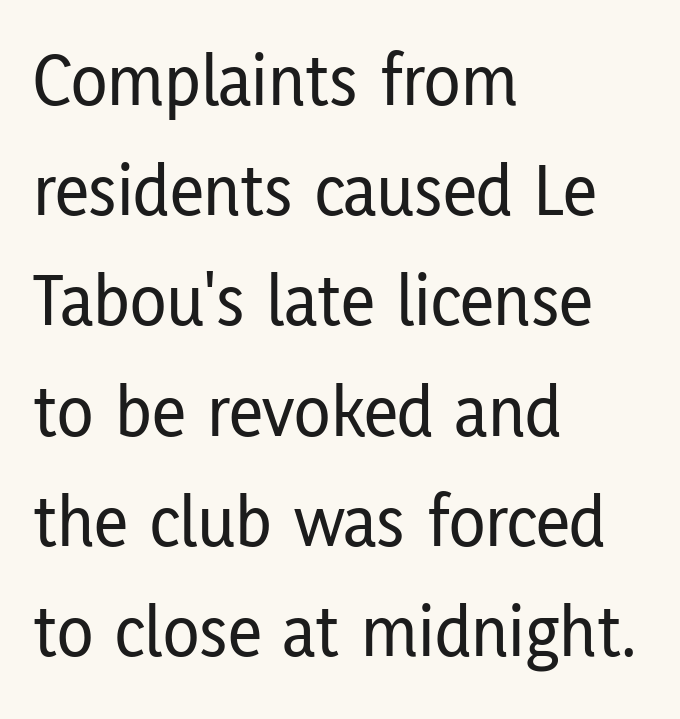
The image shows 75 px condensed sans-serif type, upright; set left-aligned, normal line spacing (1.47x), normal letter spacing, not underlined; low stroke contrast and a medium x-height.
